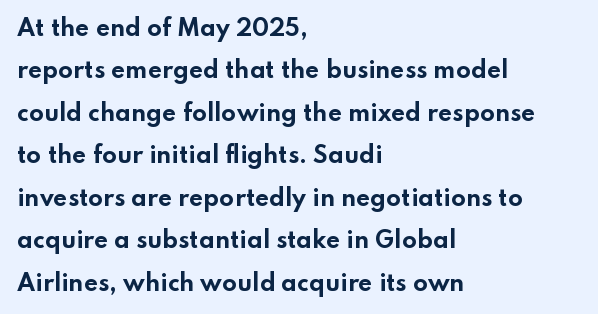
Q: Is the text bold? A: Yes.
Q: Is the text italic (slanted)? A: No, it is upright.
Q: Is the text underlined? A: No.
Q: How is the paragraph aligned? A: Left-aligned.
Q: Is the spacing between letters normal or unusually wide? A: Normal.
Q: Is the spacing between lines tight, normal or loose? A: Loose.
